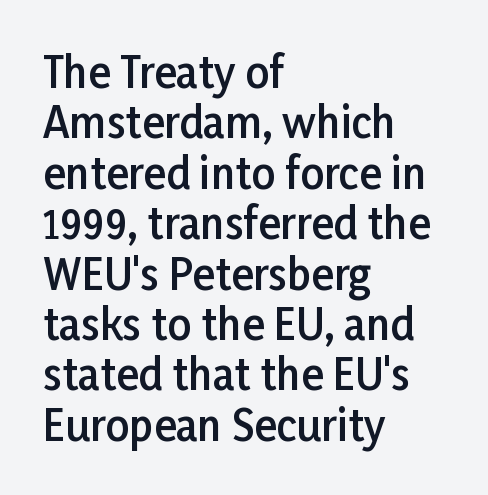
The image shows 42 px semibold sans-serif type, upright; set left-aligned, line spacing 1.2x, normal letter spacing, not underlined; low stroke contrast and a medium x-height.
